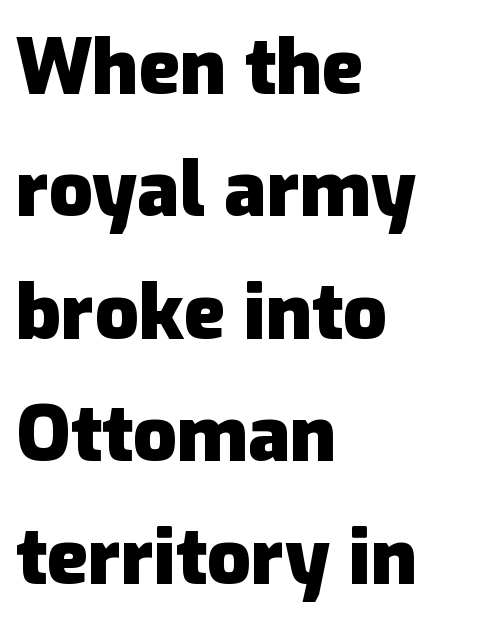
{"serif": "no", "italic": "no", "bold": "yes", "weight": "heavy", "width": "normal", "stroke_contrast": "low", "x_height": "medium", "monospaced": "no", "underline": "no", "align": "left", "line_spacing": "normal", "line_spacing_ratio": 1.59, "letter_spacing": "normal", "letter_spacing_em": 0.0, "glyph_px": 77}
